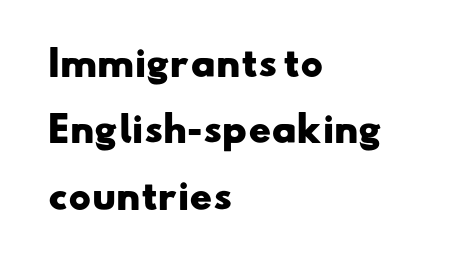
Line beginnings align vertically; line endings do not. You could not count columns in this text — the font is proportionally spaced. A great deal of white space separates one row of letters from the next. The font family rendered here belongs to the sans-serif group. Weight: bold.
